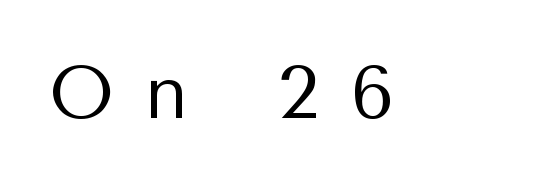
Q: Is the text bold? A: No.
Q: Is the text italic (slanted)? A: No, it is upright.
Q: Is the typeface a serif or a sans-serif typeface? A: Sans-serif.
Q: Is the text underlined? A: No.
Q: Is the spacing between letters normal or unusually wide? A: Unusually wide.
Q: Width (condensed, normal, or wide)? A: Normal.
Q: Stroke contrast? A: Medium.
Q: x-height? A: Medium.
Q: Monospaced? A: No.
